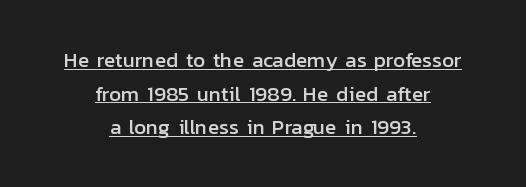
Q: Is the text italic (slanted)? A: No, it is upright.
Q: Is the text underlined? A: Yes.
Q: How is the paragraph aligned? A: Centered.
Q: Is the spacing between letters normal or unusually wide? A: Normal.
Q: Is the spacing between lines tight, normal or loose? A: Normal.
